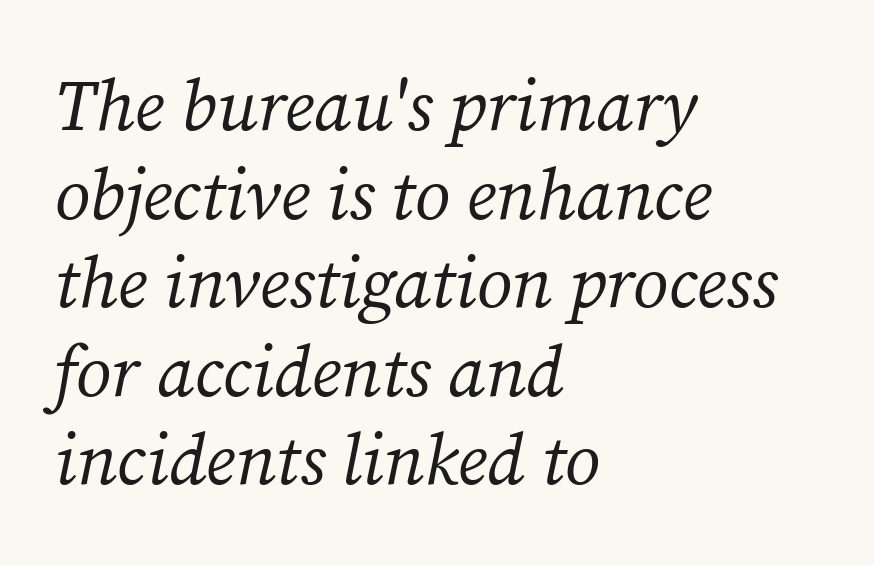
The image shows 72 px regular-weight serif type, italic (leaning right); set left-aligned, line spacing 1.23x, normal letter spacing, not underlined; medium stroke contrast and a medium x-height.
